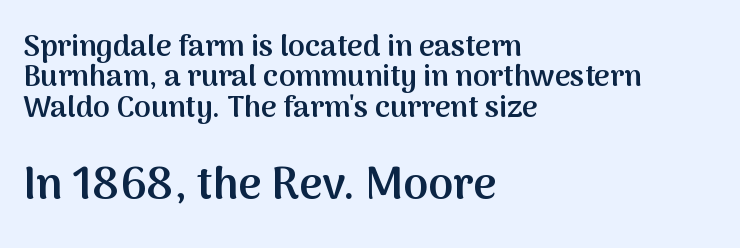
This is roman type, the default non-slanted kind. The foot of each line stays bare and open. The block sitting lower on the canvas is the one with enlarged characters. The typeface chosen for these lines omits serifs. The compositor pushed each line to the left boundary.
